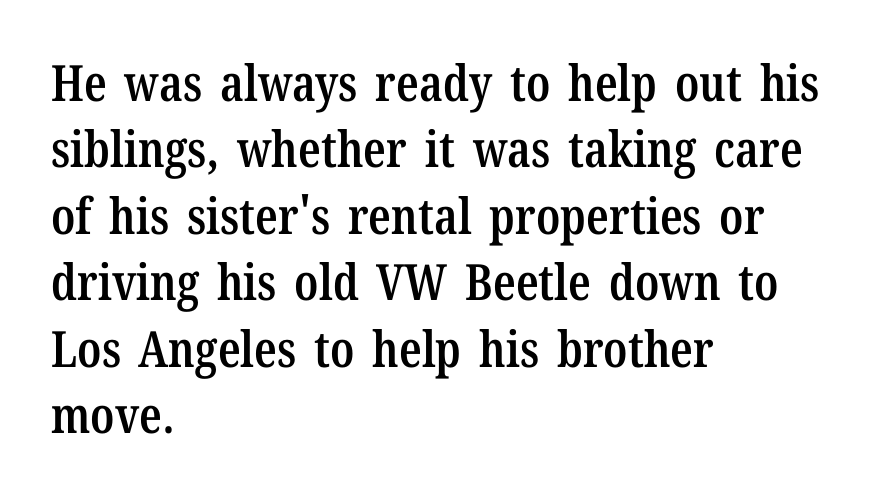
Q: Is the text bold? A: Semi-bold.
Q: Is the text italic (slanted)? A: No, it is upright.
Q: Is the typeface a serif or a sans-serif typeface? A: Serif.
Q: Is the text underlined? A: No.
Q: How is the paragraph aligned? A: Left-aligned.
Q: Is the spacing between letters normal or unusually wide? A: Normal.
Q: Is the spacing between lines tight, normal or loose? A: Normal.
Q: Width (condensed, normal, or wide)? A: Condensed.
Q: Stroke contrast? A: Low.
Q: x-height? A: Medium.
Q: Monospaced? A: No.
